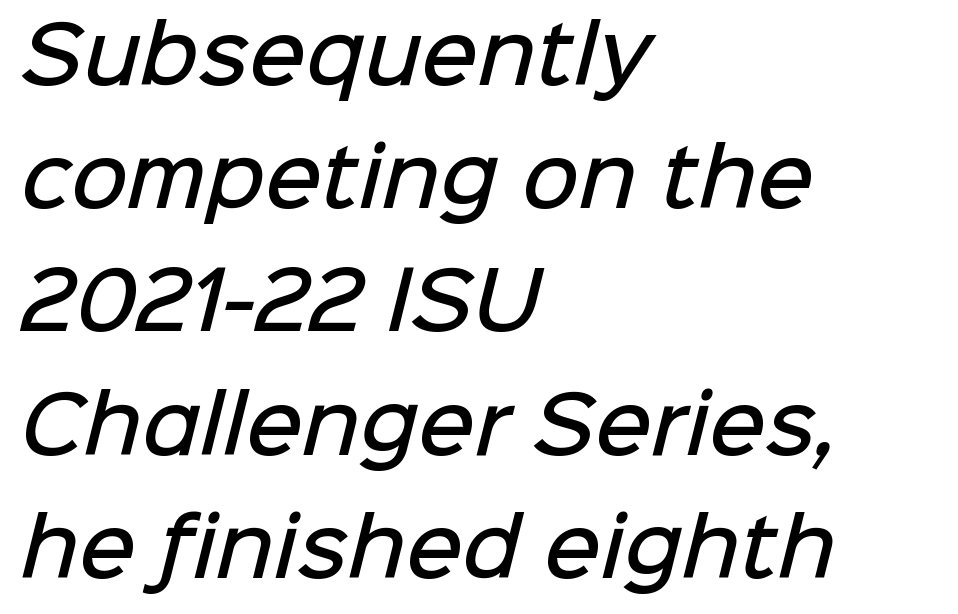
Q: Is the text bold? A: Semi-bold.
Q: Is the typeface a serif or a sans-serif typeface? A: Sans-serif.
Q: Is the text underlined? A: No.
Q: How is the paragraph aligned? A: Left-aligned.
Q: Is the spacing between letters normal or unusually wide? A: Normal.
Q: Is the spacing between lines tight, normal or loose? A: Normal.
Q: Width (condensed, normal, or wide)? A: Normal.
Q: Stroke contrast? A: Low.
Q: x-height? A: Medium.
Q: Monospaced? A: No.
